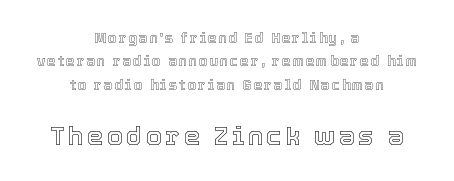
Q: Is the text italic (slanted)? A: No, it is upright.
Q: Is the text underlined? A: No.
Q: How is the paragraph aligned? A: Centered.
Q: Is the spacing between lines tight, normal or loose? A: Normal.
Q: Which block of text is set in a larger size, the first (top) or the second (bottom)? A: The second (bottom) one.
